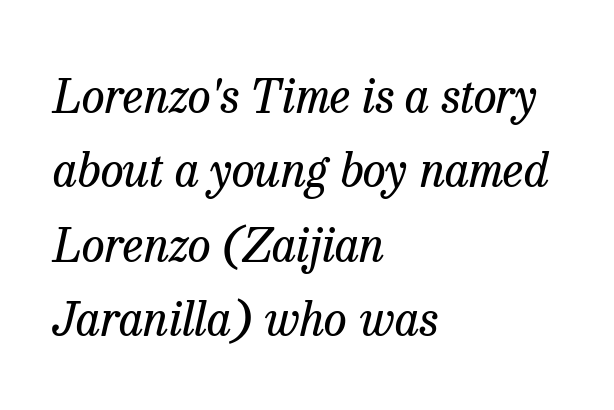
The type is set solid horizontally, with unmodified tracking. Is there much room between lines? A standard amount, neither cramped nor airy. Slanted lettering throughout. This rendering uses left alignment, leaving the right contour irregular. This sample uses a serif face. Heaviness? Minimal to ordinary, like unemphasized prose.
